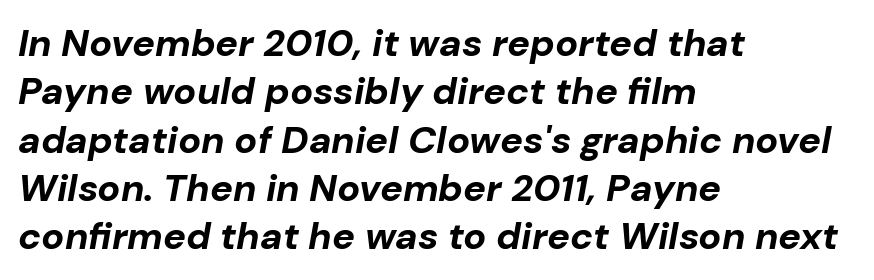
{"italic": "yes", "lean": "right", "slant_degrees": 10, "bold": "yes", "weight": "bold", "width": "normal", "stroke_contrast": "low", "x_height": "medium", "monospaced": "no", "underline": "no", "align": "left", "line_spacing": "normal", "line_spacing_ratio": 1.27, "letter_spacing": "normal", "letter_spacing_em": 0.0, "glyph_px": 38}
